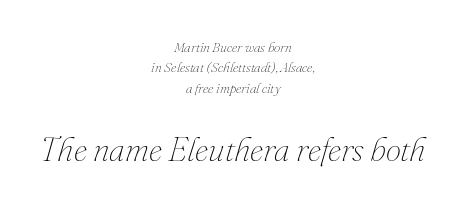
The image shows 34 px thin type, italic (leaning right); set centered, normal line spacing (1.46x), normal letter spacing, not underlined; the second (bottom) block is 2.43x larger; medium stroke contrast and a small x-height.
